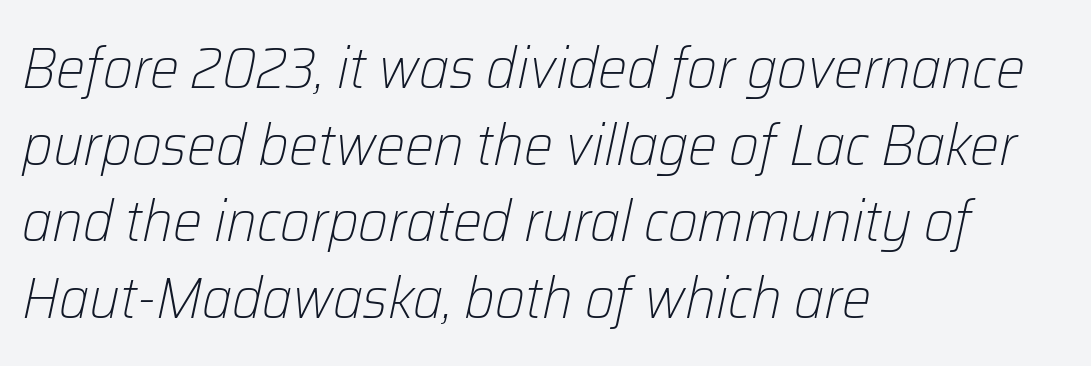
{"italic": "yes", "lean": "right", "slant_degrees": 12, "bold": "no", "weight": "light", "width": "normal", "stroke_contrast": "low", "x_height": "medium", "monospaced": "no", "underline": "no", "align": "left", "line_spacing": "normal", "line_spacing_ratio": 1.32, "letter_spacing": "normal", "letter_spacing_em": 0.0, "glyph_px": 58}
